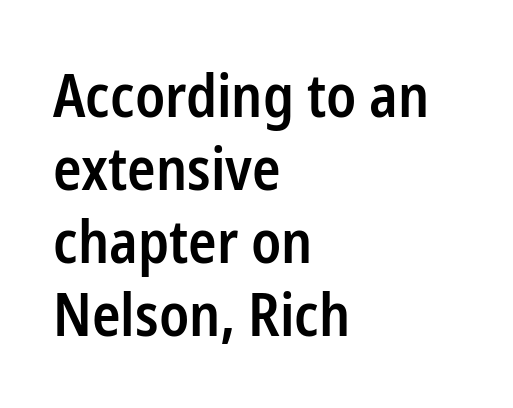
{"serif": "no", "italic": "no", "bold": "semi", "weight": "semibold", "width": "condensed", "stroke_contrast": "low", "x_height": "medium", "monospaced": "no", "underline": "no", "align": "left", "line_spacing_ratio": 1.24, "letter_spacing": "normal", "letter_spacing_em": 0.0, "glyph_px": 59}
